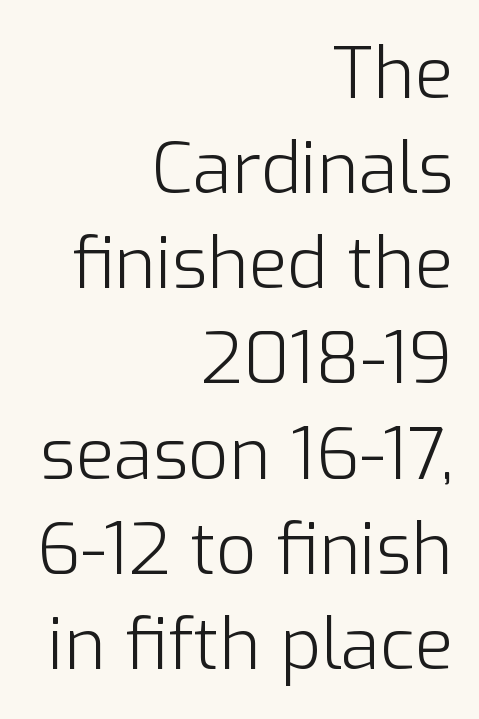
{"serif": "no", "italic": "no", "bold": "no", "weight": "light", "width": "normal", "stroke_contrast": "low", "x_height": "medium", "monospaced": "no", "underline": "no", "align": "right", "line_spacing": "normal", "line_spacing_ratio": 1.34, "letter_spacing": "normal", "letter_spacing_em": 0.0, "glyph_px": 71}
